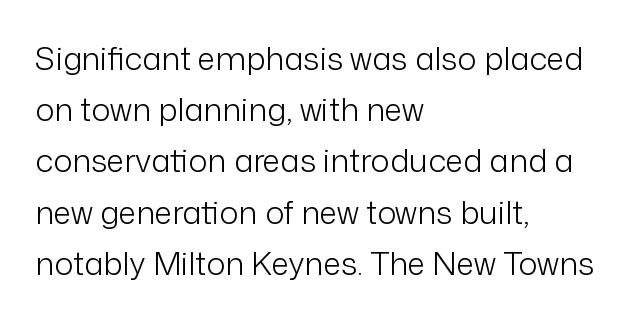
Q: Is the text bold? A: No.
Q: Is the text italic (slanted)? A: No, it is upright.
Q: Is the typeface a serif or a sans-serif typeface? A: Sans-serif.
Q: Is the text underlined? A: No.
Q: How is the paragraph aligned? A: Left-aligned.
Q: Is the spacing between letters normal or unusually wide? A: Normal.
Q: Is the spacing between lines tight, normal or loose? A: Normal.
Q: Width (condensed, normal, or wide)? A: Normal.
Q: Stroke contrast? A: Low.
Q: x-height? A: Medium.
Q: Monospaced? A: No.
